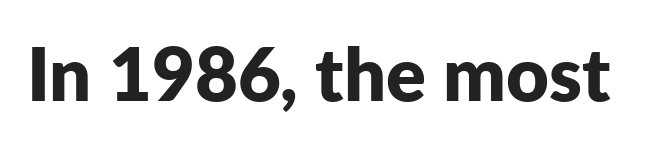
{"serif": "no", "italic": "no", "bold": "yes", "weight": "bold", "width": "normal", "stroke_contrast": "low", "x_height": "medium", "monospaced": "no", "underline": "no", "letter_spacing": "normal", "letter_spacing_em": 0.0, "glyph_px": 74}
